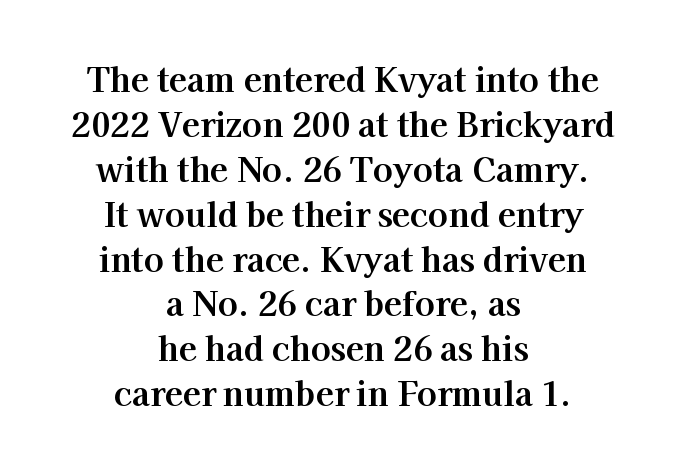
{"serif": "yes", "italic": "no", "bold": "yes", "weight": "bold", "width": "normal", "stroke_contrast": "high", "x_height": "medium", "monospaced": "no", "underline": "no", "align": "center", "line_spacing": "normal", "line_spacing_ratio": 1.36, "letter_spacing": "normal", "letter_spacing_em": 0.0, "glyph_px": 33}
